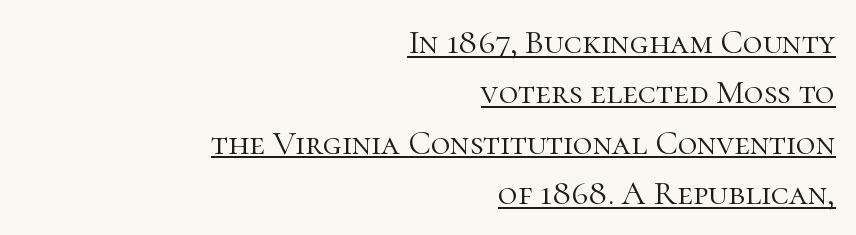
Q: Is the text bold? A: No.
Q: Is the text italic (slanted)? A: No, it is upright.
Q: Is the typeface a serif or a sans-serif typeface? A: Serif.
Q: Is the text underlined? A: Yes.
Q: How is the paragraph aligned? A: Right-aligned.
Q: Is the spacing between letters normal or unusually wide? A: Normal.
Q: Is the spacing between lines tight, normal or loose? A: Normal.
Q: Width (condensed, normal, or wide)? A: Normal.
Q: Stroke contrast? A: High.
Q: x-height? A: Medium.
Q: Monospaced? A: No.
